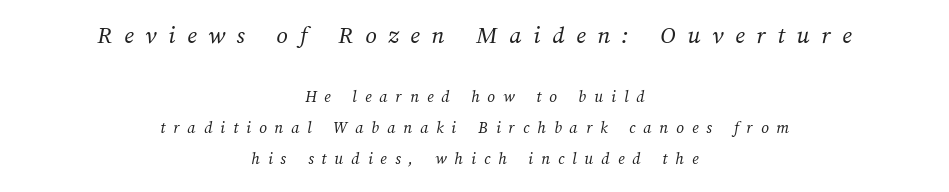
Q: Is the text bold? A: No.
Q: Is the text underlined? A: No.
Q: How is the paragraph aligned? A: Centered.
Q: Is the spacing between letters normal or unusually wide? A: Unusually wide.
Q: Which block of text is set in a larger size, the first (top) or the second (bottom)? A: The first (top) one.
